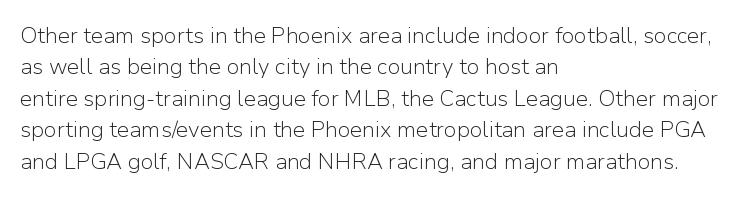
Q: Is the text bold? A: No.
Q: Is the text italic (slanted)? A: No, it is upright.
Q: Is the text underlined? A: No.
Q: How is the paragraph aligned? A: Left-aligned.
Q: Is the spacing between letters normal or unusually wide? A: Normal.
Q: Is the spacing between lines tight, normal or loose? A: Normal.
